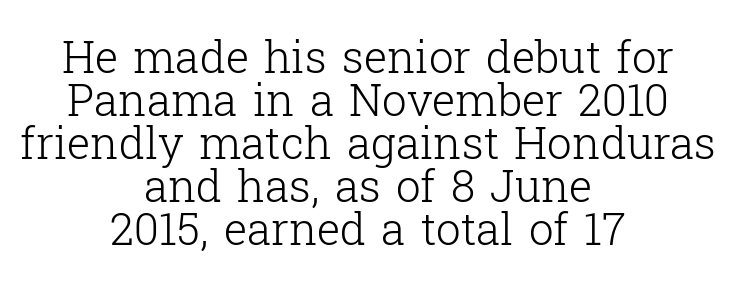
The font's upright variant was chosen for this text. Words float on clear page, feet unadorned. There is no visible air inserted between adjacent glyphs. The face used here is proportionally spaced, like ordinary book or web type.
